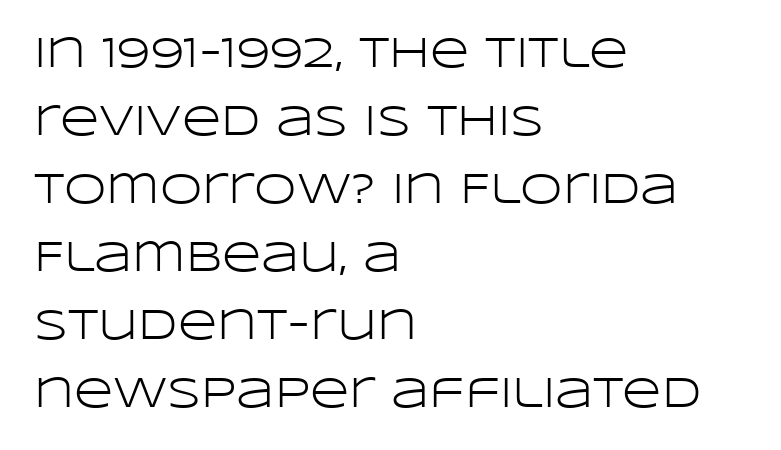
The strokes carry an ordinary text weight at most. You could not count columns in this text — the font is proportionally spaced. The typography opts for an upright posture over an oblique one. The designer left line spacing at the default. What kind of face is this? One without serifs — a sans. Look at the tracking — it's just the regular setting, nothing added.
